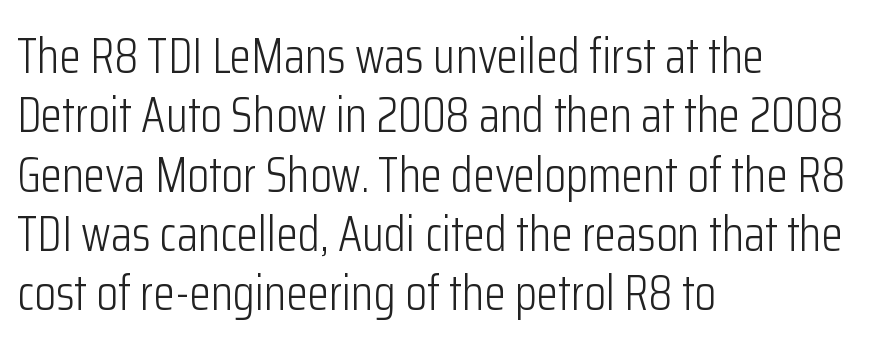
Teacher's note: observe the even left margin — that is flush-left alignment. Each letter's strokes conclude bluntly, with no projecting serifs. Look at the tracking — it's just the regular setting, nothing added. A typesetter would call this proportional, since set widths differ per character. Tall strokes in this sample are plumb rather than angled. Weight: in the light-to-regular range.
